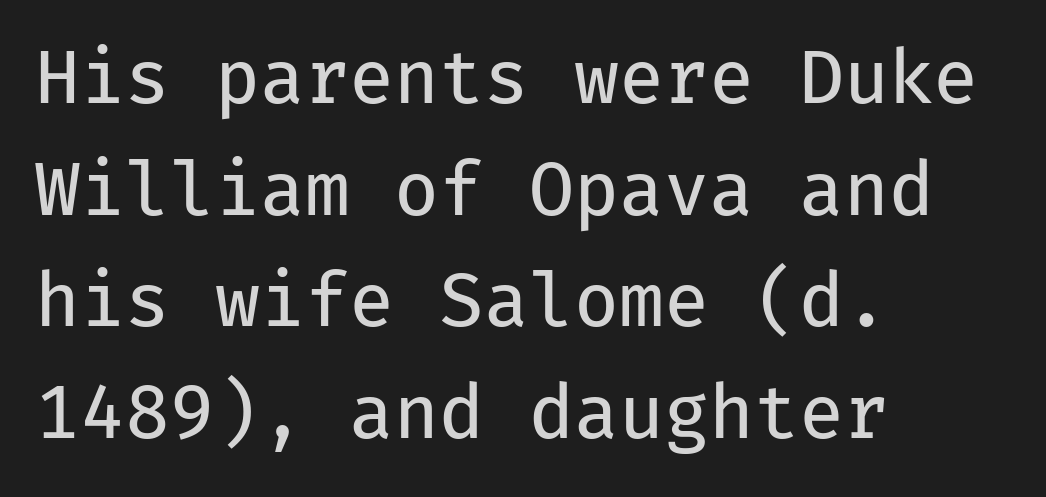
{"serif": "no", "italic": "no", "bold": "no", "weight": "regular", "width": "normal", "stroke_contrast": "low", "x_height": "medium", "monospaced": "yes", "underline": "no", "align": "left", "line_spacing": "normal", "line_spacing_ratio": 1.53, "letter_spacing": "normal", "letter_spacing_em": 0.0, "glyph_px": 73}
